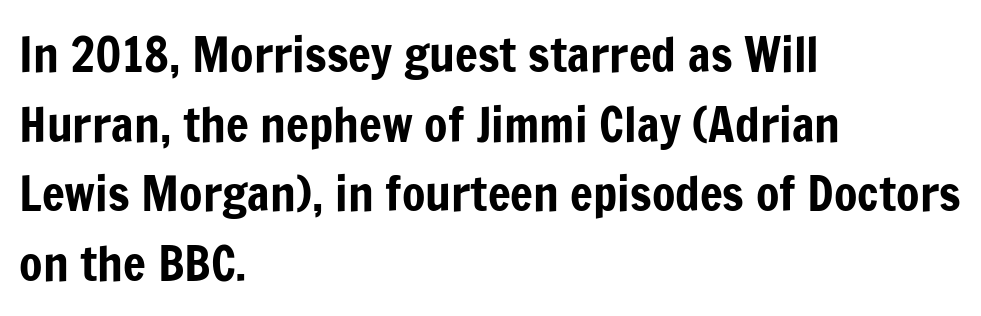
Q: Is the text italic (slanted)? A: No, it is upright.
Q: Is the typeface a serif or a sans-serif typeface? A: Sans-serif.
Q: Is the text underlined? A: No.
Q: How is the paragraph aligned? A: Left-aligned.
Q: Is the spacing between letters normal or unusually wide? A: Normal.
Q: Is the spacing between lines tight, normal or loose? A: Normal.
Q: Width (condensed, normal, or wide)? A: Condensed.
Q: Stroke contrast? A: Low.
Q: x-height? A: Medium.
Q: Monospaced? A: No.
